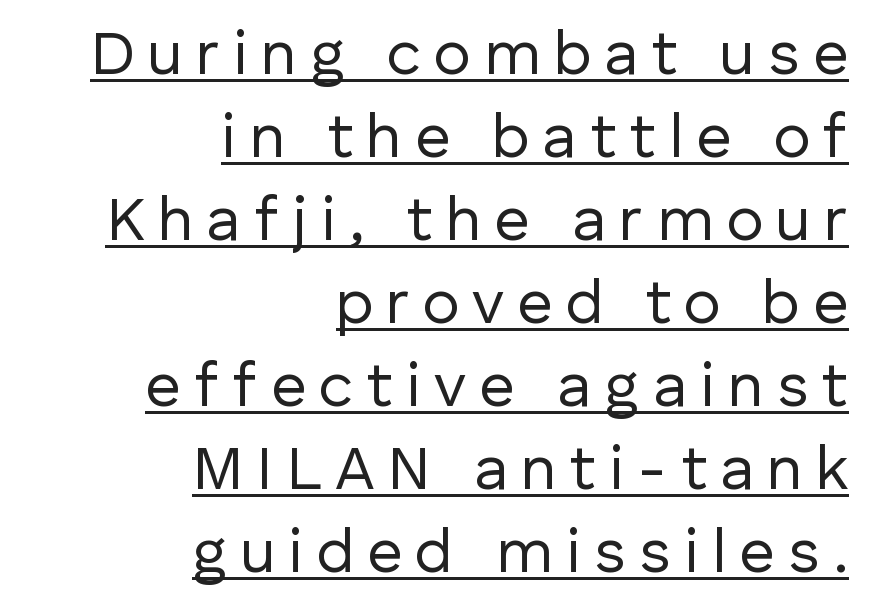
Q: Is the text bold? A: No.
Q: Is the text italic (slanted)? A: No, it is upright.
Q: Is the typeface a serif or a sans-serif typeface? A: Sans-serif.
Q: Is the text underlined? A: Yes.
Q: How is the paragraph aligned? A: Right-aligned.
Q: Is the spacing between letters normal or unusually wide? A: Unusually wide.
Q: Is the spacing between lines tight, normal or loose? A: Normal.
Q: Width (condensed, normal, or wide)? A: Normal.
Q: Stroke contrast? A: Low.
Q: x-height? A: Medium.
Q: Monospaced? A: No.
